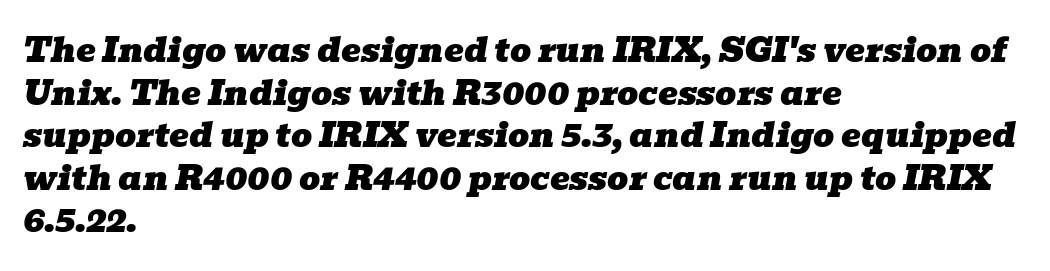
The image shows 33 px wide serif type, italic (leaning right); set left-aligned, normal line spacing (1.29x), normal letter spacing, not underlined; low stroke contrast and a medium x-height.
